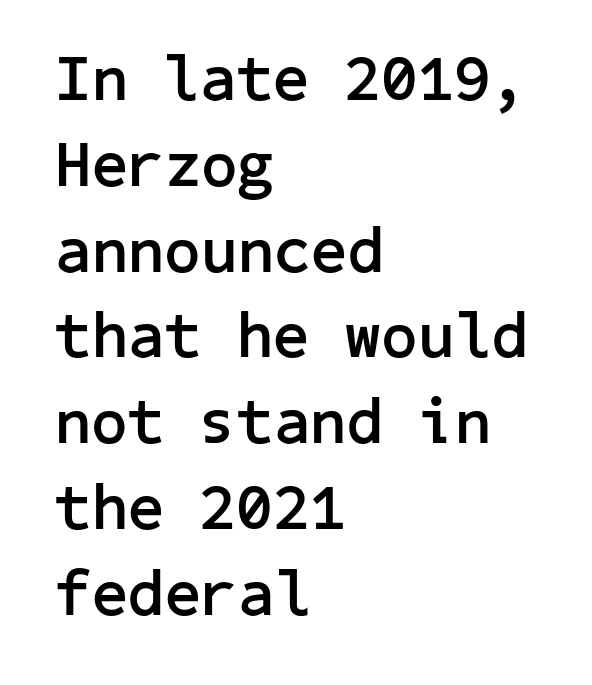
Q: Is the text bold? A: Yes.
Q: Is the text italic (slanted)? A: No, it is upright.
Q: Is the typeface a serif or a sans-serif typeface? A: Sans-serif.
Q: Is the text underlined? A: No.
Q: How is the paragraph aligned? A: Left-aligned.
Q: Is the spacing between letters normal or unusually wide? A: Normal.
Q: Is the spacing between lines tight, normal or loose? A: Normal.
Q: Width (condensed, normal, or wide)? A: Normal.
Q: Stroke contrast? A: Low.
Q: x-height? A: Medium.
